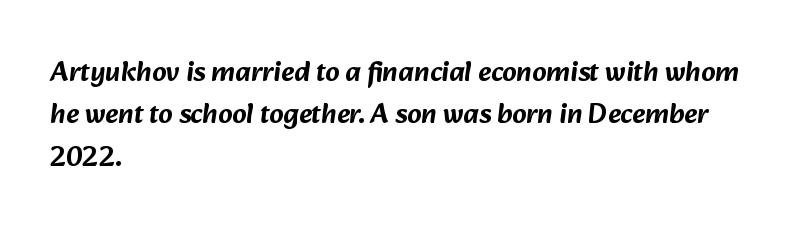
Q: Is the typeface a serif or a sans-serif typeface? A: Sans-serif.
Q: Is the text underlined? A: No.
Q: How is the paragraph aligned? A: Left-aligned.
Q: Is the spacing between letters normal or unusually wide? A: Normal.
Q: Is the spacing between lines tight, normal or loose? A: Normal.
Q: Width (condensed, normal, or wide)? A: Normal.
Q: Stroke contrast? A: Low.
Q: x-height? A: Medium.
Q: Monospaced? A: No.
